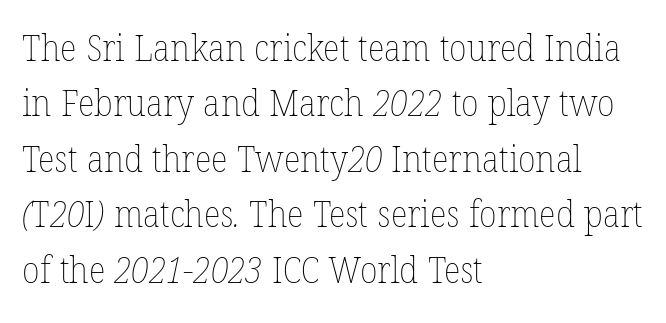
{"bold": "no", "weight": "thin", "width": "normal", "stroke_contrast": "low", "x_height": "medium", "monospaced": "no", "underline": "no", "align": "left", "line_spacing": "normal", "line_spacing_ratio": 1.54, "letter_spacing": "normal", "letter_spacing_em": 0.0, "glyph_px": 36}
